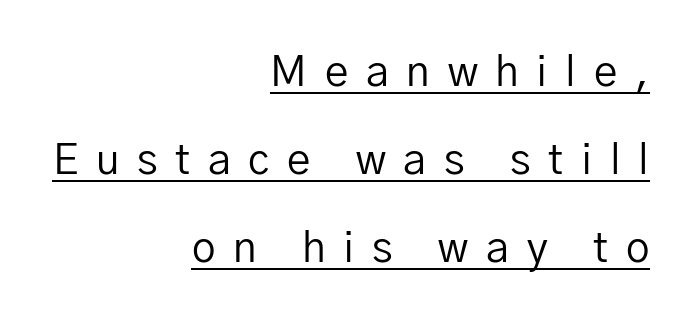
{"serif": "no", "italic": "no", "bold": "no", "weight": "regular", "width": "normal", "stroke_contrast": "low", "x_height": "medium", "monospaced": "no", "underline": "yes", "align": "right", "line_spacing": "loose", "line_spacing_ratio": 2.09, "letter_spacing": "wide", "letter_spacing_em": 0.42, "glyph_px": 42}
